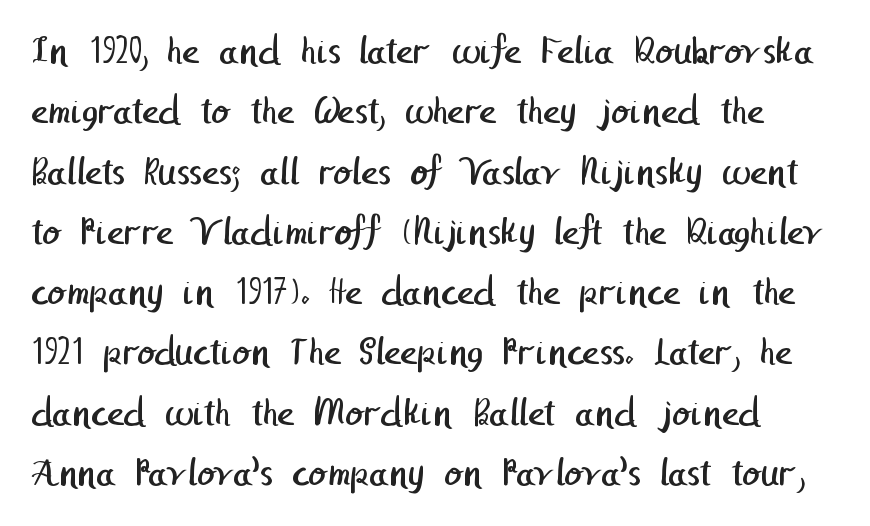
{"serif": "no", "bold": "no", "weight": "regular", "width": "normal", "stroke_contrast": "low", "x_height": "medium", "underline": "no", "line_spacing": "normal", "line_spacing_ratio": 1.47, "letter_spacing": "normal", "letter_spacing_em": 0.0, "glyph_px": 41}
